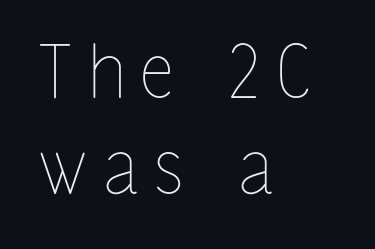
Q: Is the text bold? A: No.
Q: Is the text italic (slanted)? A: No, it is upright.
Q: Is the text underlined? A: No.
Q: How is the paragraph aligned? A: Left-aligned.
Q: Is the spacing between letters normal or unusually wide? A: Unusually wide.
Q: Is the spacing between lines tight, normal or loose? A: Normal.
Q: Width (condensed, normal, or wide)? A: Condensed.
Q: Stroke contrast? A: Low.
Q: x-height? A: Medium.
Q: Monospaced? A: No.
